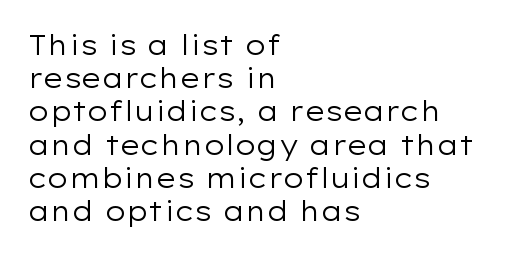
The image shows 27 px text type, upright; set left-aligned, line spacing 1.23x, normal letter spacing, not underlined.
